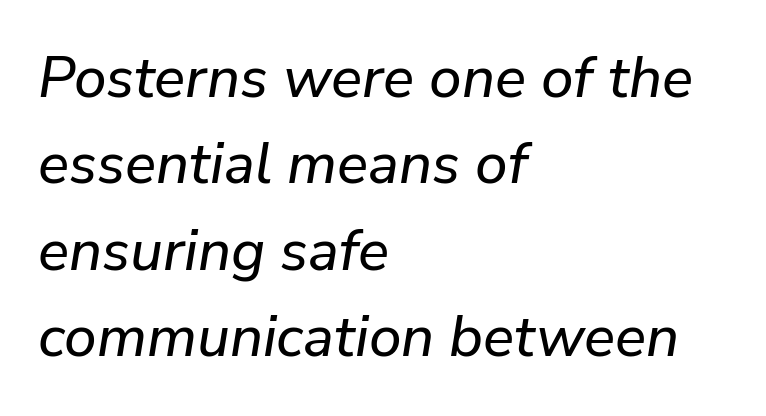
The image shows 58 px text type, italic (leaning right); set left-aligned, normal line spacing (1.49x), normal letter spacing, not underlined; low stroke contrast and a medium x-height.
